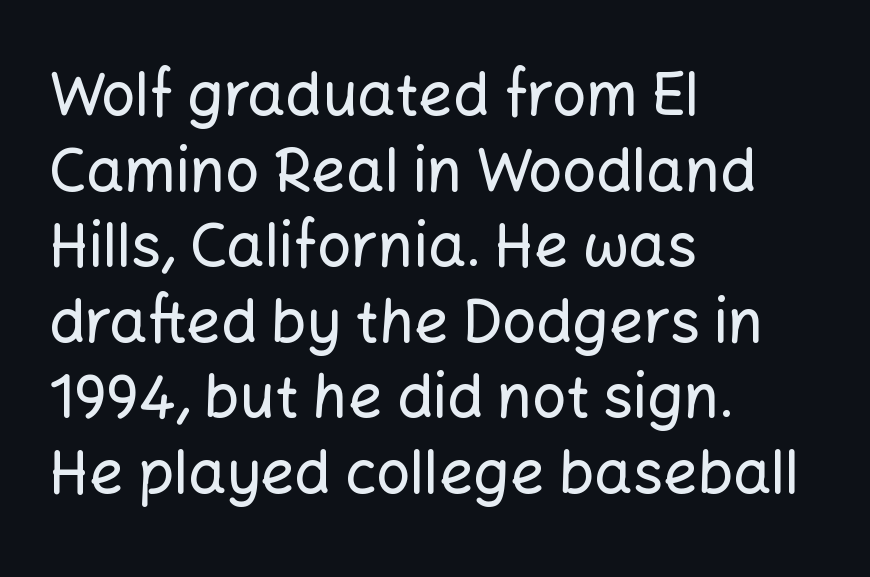
Q: Is the text italic (slanted)? A: No, it is upright.
Q: Is the typeface a serif or a sans-serif typeface? A: Sans-serif.
Q: Is the text underlined? A: No.
Q: How is the paragraph aligned? A: Left-aligned.
Q: Is the spacing between letters normal or unusually wide? A: Normal.
Q: Is the spacing between lines tight, normal or loose? A: Normal.
Q: Width (condensed, normal, or wide)? A: Normal.
Q: Stroke contrast? A: Low.
Q: x-height? A: Medium.
Q: Monospaced? A: No.
